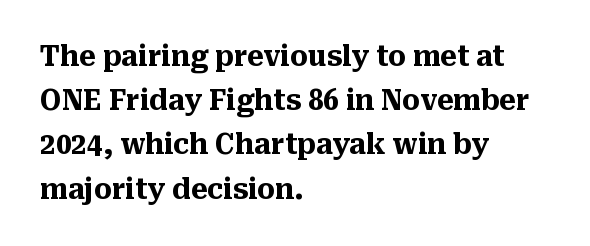
Is there much room between lines? A standard amount, neither cramped nor airy. Bold? Absolutely — the strokes are thick and heavy. The letters advance in unequal steps, a hallmark of proportional type. A serif font was chosen for this passage. If you drew a ruler down the left edge, every line would touch it. Compared with typical body copy, the letter spacing here is the same.
